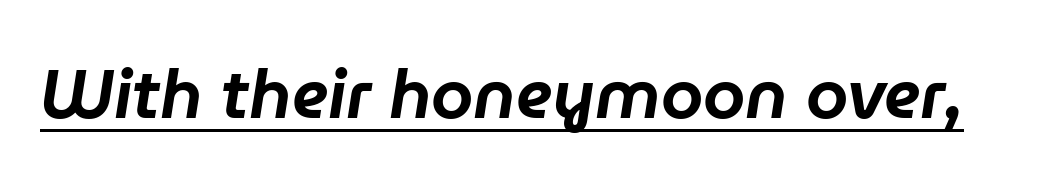
The image shows 68 px text type, italic (leaning right); set normal letter spacing, underlined; low stroke contrast and a medium x-height.
